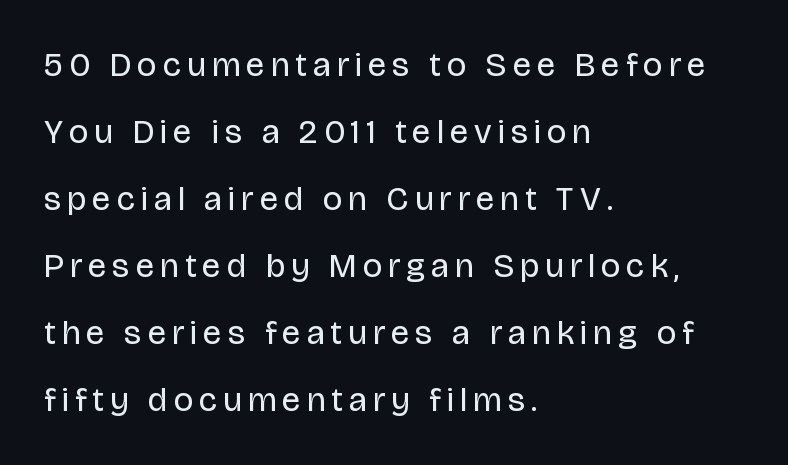
The image shows 34 px regular-weight sans-serif type, upright; set left-aligned, loose line spacing (1.97x), not underlined; low stroke contrast and a large x-height.
